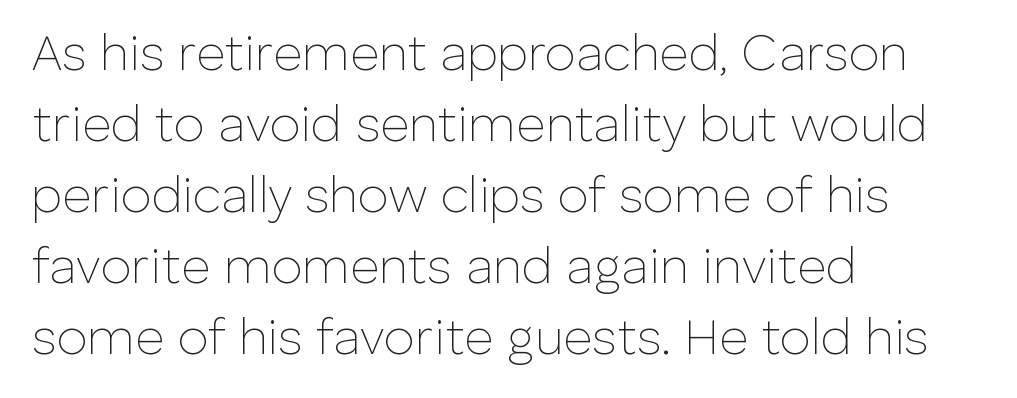
The image shows 50 px thin sans-serif type, upright; set left-aligned, normal line spacing (1.42x), normal letter spacing, not underlined; low stroke contrast and a medium x-height.
